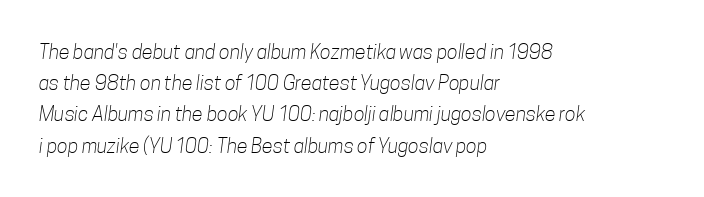
The image shows 20 px text type; set left-aligned, normal line spacing (1.56x), normal letter spacing, not underlined.
